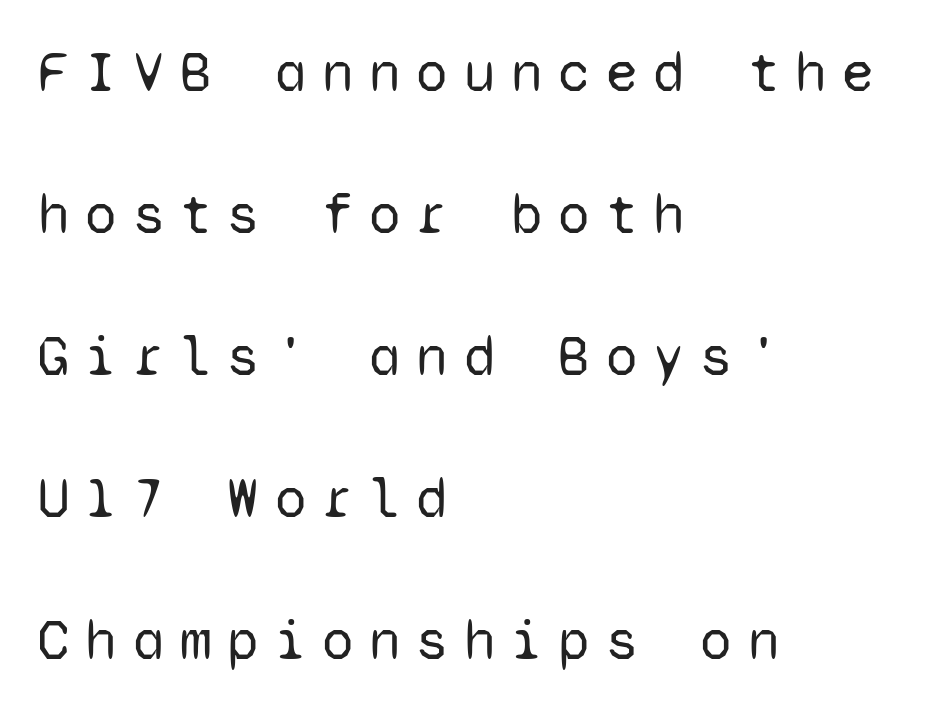
Q: Is the text bold? A: No.
Q: Is the text italic (slanted)? A: No, it is upright.
Q: Is the typeface a serif or a sans-serif typeface? A: Sans-serif.
Q: Is the text underlined? A: No.
Q: How is the paragraph aligned? A: Left-aligned.
Q: Is the spacing between letters normal or unusually wide? A: Unusually wide.
Q: Is the spacing between lines tight, normal or loose? A: Loose.
Q: Width (condensed, normal, or wide)? A: Normal.
Q: Stroke contrast? A: Low.
Q: x-height? A: Medium.
Q: Monospaced? A: Yes.
